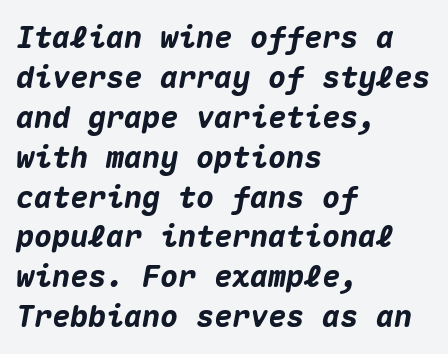
The image shows 30 px heavy type, italic (leaning right), monospaced; set left-aligned, normal line spacing (1.33x), normal letter spacing, not underlined; medium stroke contrast and a medium x-height.
